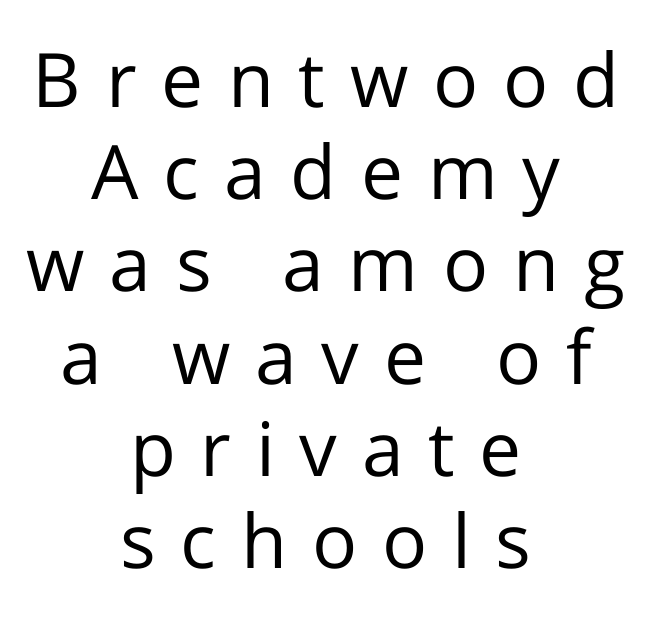
Think of a printed novel: that variable character pitch is what you see here. The gaps between neighbouring characters are conspicuously large. You can tell from the bare stems that sans-serif type was used. Italic? Not at all — the glyphs are vertical. Does the copy run flush right? No — it is centered line by line. Any mark beneath the type? The region is blank.
